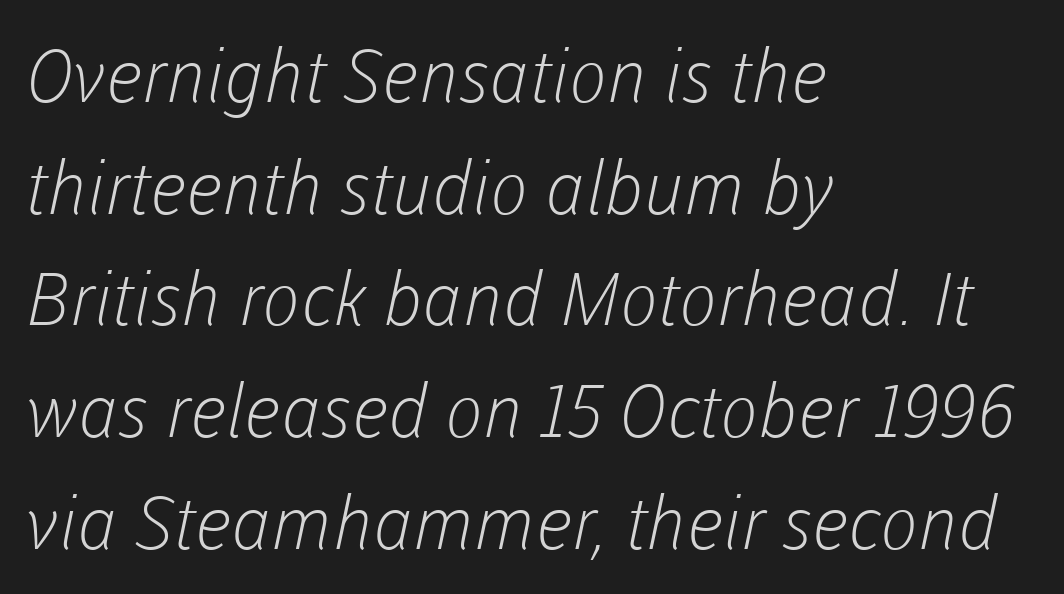
{"serif": "no", "bold": "no", "weight": "light", "width": "normal", "stroke_contrast": "low", "x_height": "medium", "monospaced": "no", "underline": "no", "align": "left", "line_spacing": "normal", "line_spacing_ratio": 1.53, "letter_spacing": "normal", "letter_spacing_em": 0.0, "glyph_px": 73}
